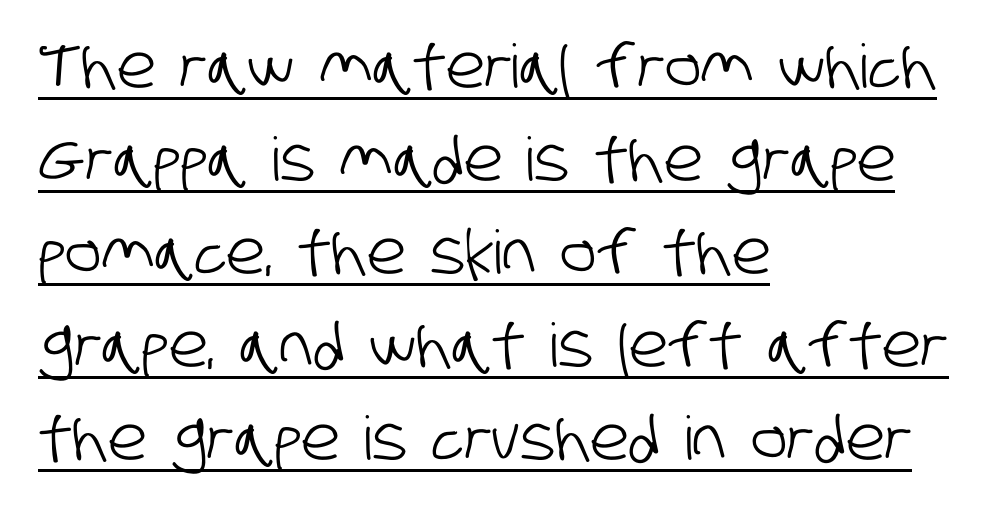
Unlike a traditional serif, this face leaves its strokes unadorned. Looks like someone drew a line under every word here. The letters advance in unequal steps, a hallmark of proportional type. Visually the block forms a straight wall on the left and a jagged coastline on the right. Here the glyphs are tracked normally, forming tight word shapes. Reading down the column, the eye jumps a familiar distance to each next line.
